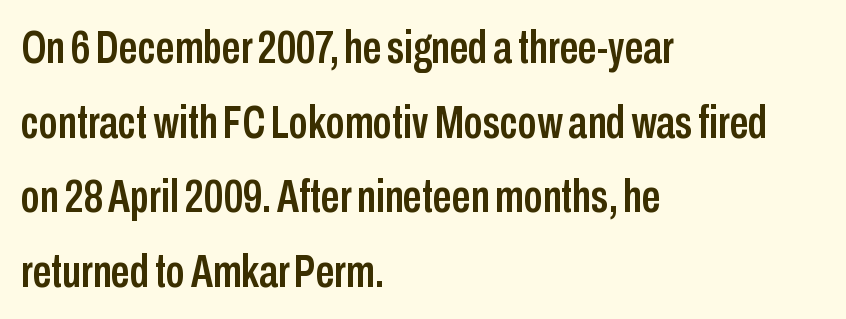
All the whitespace from short lines collects on the right. The type sits square on the baseline with zero lean. These lines keep a tight, regular rhythm from letter to letter. Descenders hang freely into open space.
